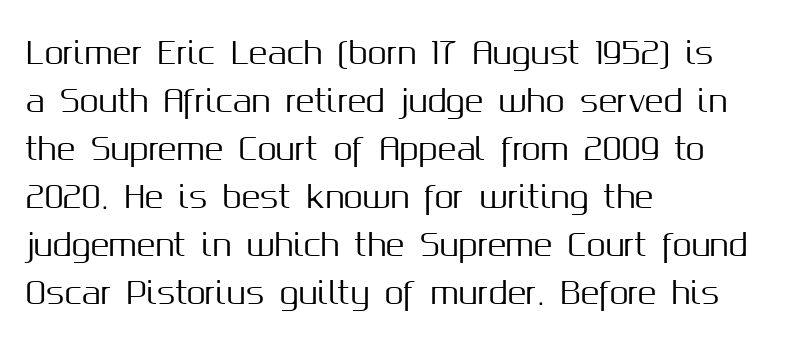
The image shows 31 px sans-serif type, upright; set left-aligned, normal line spacing (1.55x), normal letter spacing, not underlined; medium stroke contrast and a medium x-height.
